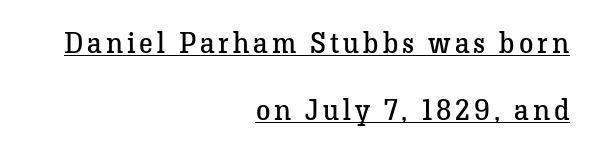
The image shows 29 px regular-weight serif type, upright; set right-aligned, loose line spacing (2.31x), underlined; low stroke contrast and a medium x-height.
